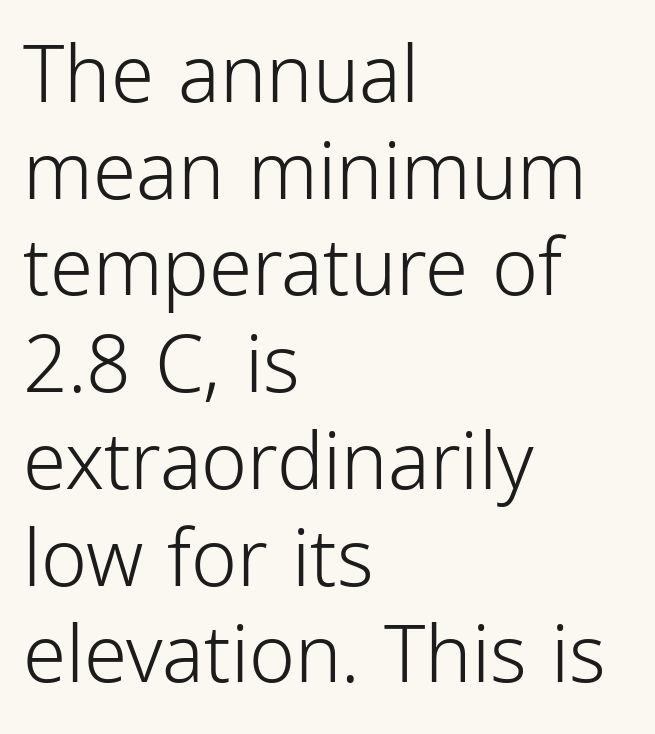
The image shows 78 px light, condensed sans-serif type, upright; set left-aligned, line spacing 1.24x, normal letter spacing, not underlined; low stroke contrast and a medium x-height.
